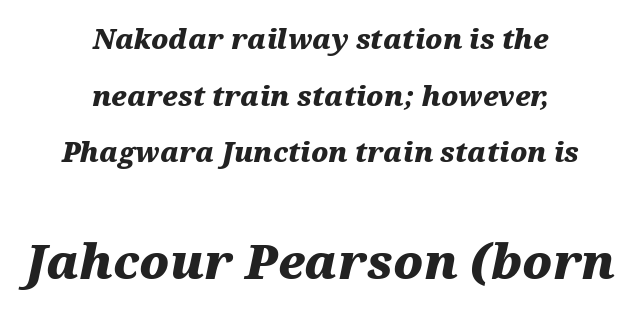
{"italic": "yes", "lean": "right", "slant_degrees": 12, "bold": "yes", "weight": "heavy", "width": "wide", "stroke_contrast": "medium", "x_height": "medium", "monospaced": "no", "underline": "no", "align": "center", "line_spacing": "loose", "line_spacing_ratio": 2.1, "letter_spacing": "normal", "letter_spacing_em": 0.0, "larger_block": "second", "size_ratio": 1.74, "glyph_px": 47}
